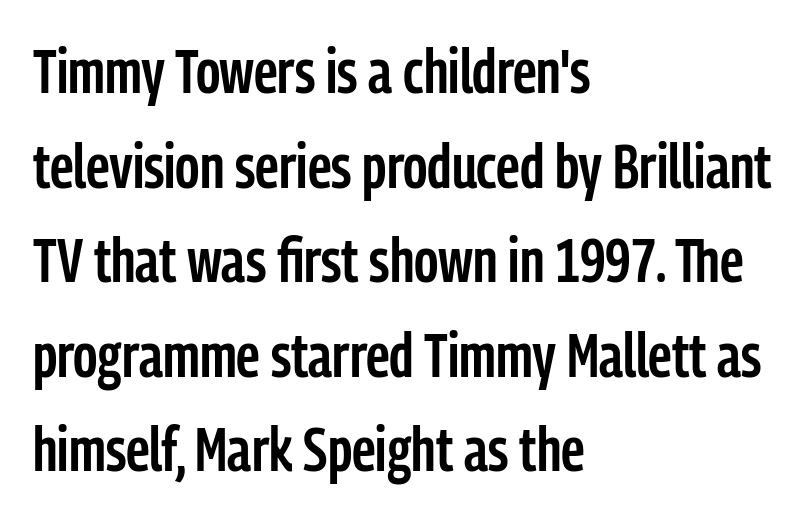
Q: Is the text bold? A: Semi-bold.
Q: Is the text italic (slanted)? A: No, it is upright.
Q: Is the typeface a serif or a sans-serif typeface? A: Sans-serif.
Q: Is the text underlined? A: No.
Q: How is the paragraph aligned? A: Left-aligned.
Q: Is the spacing between letters normal or unusually wide? A: Normal.
Q: Is the spacing between lines tight, normal or loose? A: Normal.
Q: Width (condensed, normal, or wide)? A: Condensed.
Q: Stroke contrast? A: Low.
Q: x-height? A: Medium.
Q: Monospaced? A: No.
